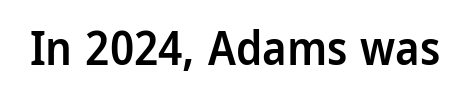
Are there feet on the stems? There aren't — it's a sans. The passage shown is not underscored anywhere. This sample uses an upright cut, with every glyph sitting square on the baseline. Proportional: the letters do not fall into vertical columns. A typesetter would call this zero additional tracking.
